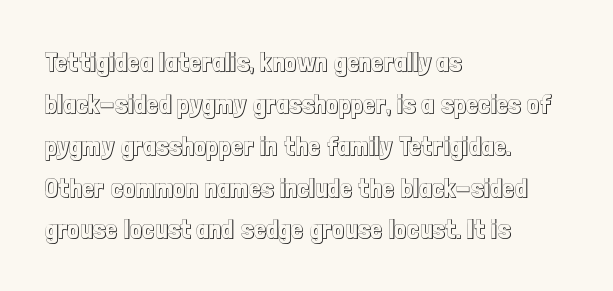
{"italic": "no", "underline": "no", "align": "left", "line_spacing": "normal", "line_spacing_ratio": 1.55, "letter_spacing": "normal", "letter_spacing_em": 0.0, "glyph_px": 27}
